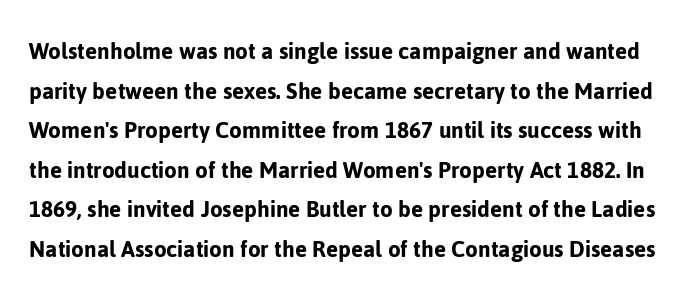
In terms of letterspacing, this is plain default setting. Regular leading. Lines of text with bare space underneath. Vertical strokes here are truly vertical.
